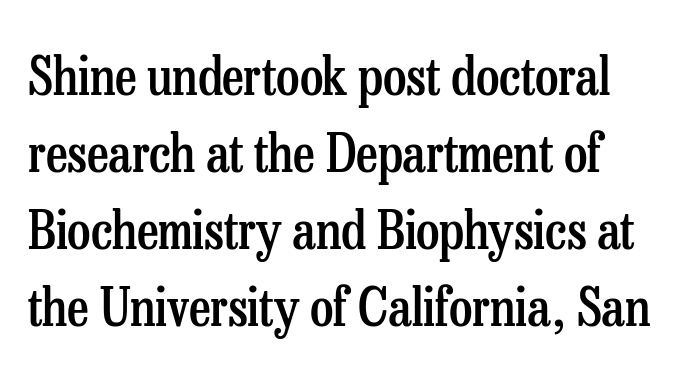
{"serif": "yes", "italic": "no", "bold": "semi", "weight": "semibold", "width": "condensed", "stroke_contrast": "low", "x_height": "medium", "monospaced": "no", "underline": "no", "align": "left", "line_spacing": "normal", "line_spacing_ratio": 1.45, "letter_spacing": "normal", "letter_spacing_em": 0.0, "glyph_px": 53}
